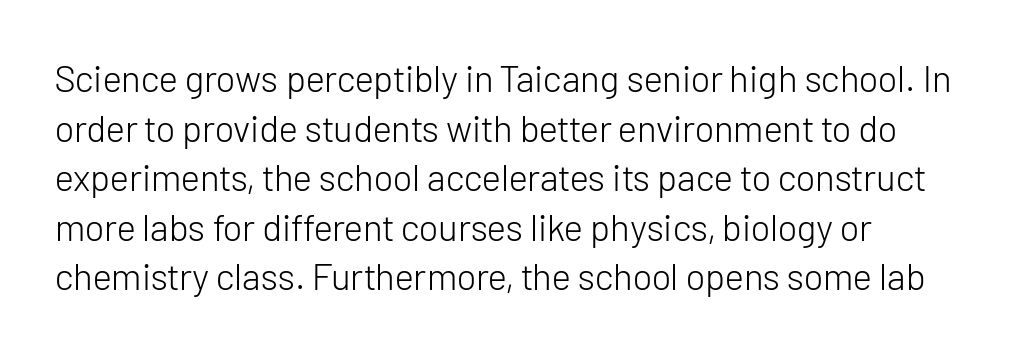
Serifs: no, the terminals of the letterforms are clean. If you drew a line through each stem, it would be perfectly vertical. Each line starts at the same left margin while the right side varies. Successive baselines arrive at the customary interval. The passage shown is typed in a proportional face where columns would drift. Between one letter and the next there's only the usual sliver of space.
